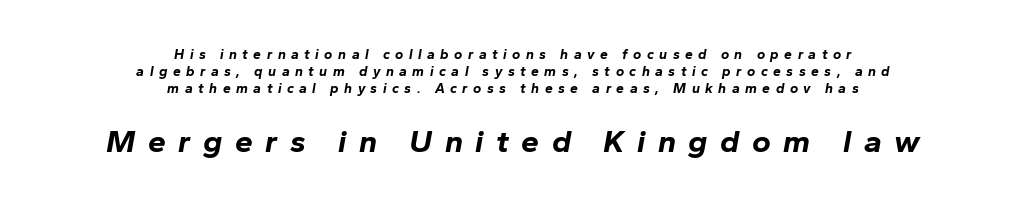
The image shows 32 px bold type, italic (leaning right); set centered, line spacing 1.2x, unusually wide letter spacing (+0.39 em), not underlined; the second (bottom) block is 2.29x larger; low stroke contrast and a medium x-height.
